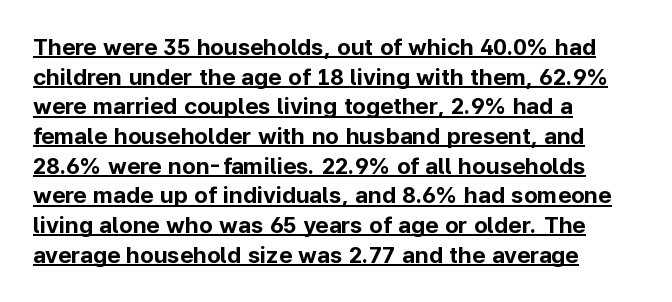
The image shows 23 px bold type, upright; set left-aligned, normal line spacing (1.29x), normal letter spacing, underlined.
